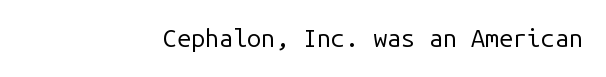
The rendering keeps characters at their native spacing. The font sits on the lighter half of the weight spectrum, regular included. Quick note: underline off. Is there any slant? The stems are plumb.
